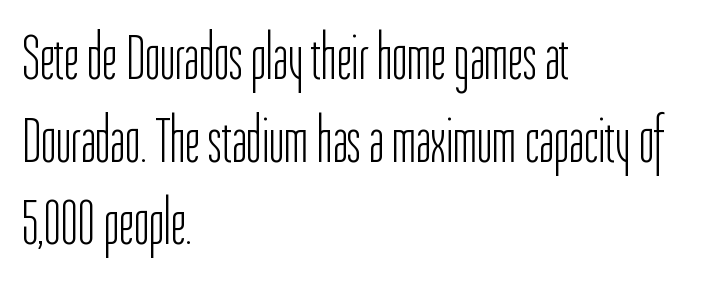
The image shows 65 px light, condensed sans-serif type, upright; set left-aligned, normal line spacing (1.27x), normal letter spacing, not underlined; low stroke contrast and a medium x-height.
